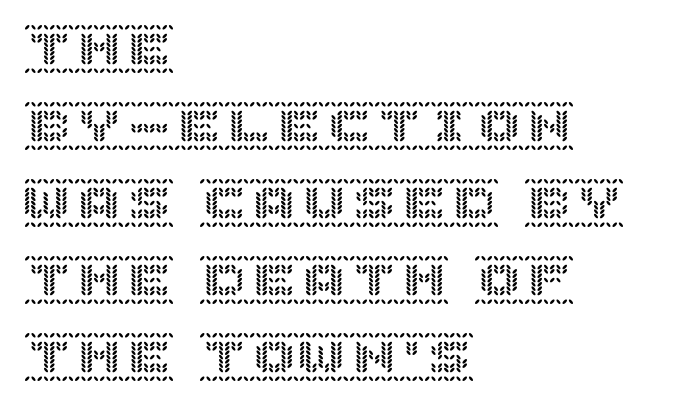
The image shows 50 px text type, upright; set left-aligned, normal line spacing (1.54x), normal letter spacing, not underlined; a large x-height.
